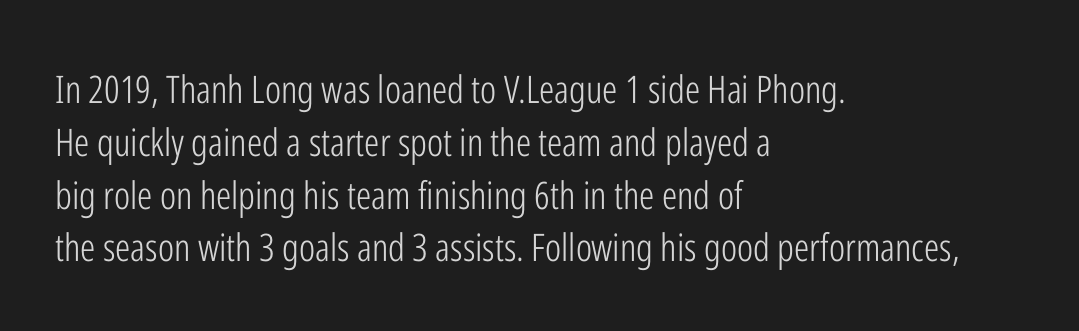
Q: Is the text bold? A: No.
Q: Is the text italic (slanted)? A: No, it is upright.
Q: Is the typeface a serif or a sans-serif typeface? A: Sans-serif.
Q: Is the text underlined? A: No.
Q: How is the paragraph aligned? A: Left-aligned.
Q: Is the spacing between letters normal or unusually wide? A: Normal.
Q: Is the spacing between lines tight, normal or loose? A: Normal.
Q: Width (condensed, normal, or wide)? A: Condensed.
Q: Stroke contrast? A: Low.
Q: x-height? A: Medium.
Q: Monospaced? A: No.
